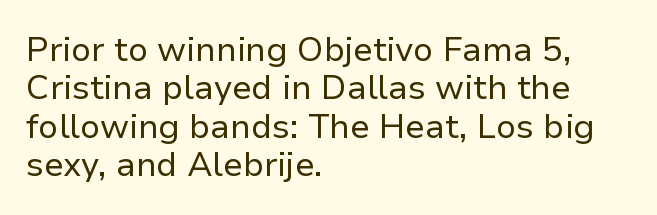
The image shows 34 px regular-weight sans-serif type, upright; set left-aligned, tight line spacing (1.13x), normal letter spacing, not underlined; low stroke contrast and a medium x-height.
